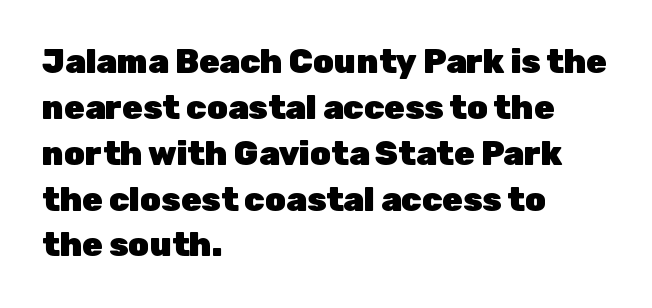
The space beneath each line is pristine and unruled. You can tell it's not italic because the verticals are truly vertical. Do the characters align in a grid? No, the font is proportional. Letterform terminals end flat and unadorned throughout the passage. Heavy, bold letterforms.
